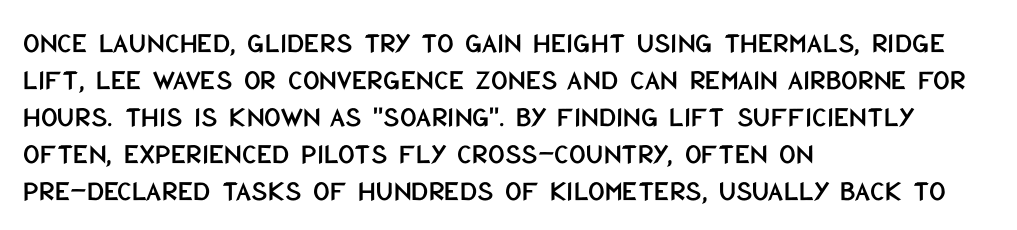
The image shows 29 px condensed sans-serif type, upright; set left-aligned, normal line spacing (1.28x), normal letter spacing, not underlined; low stroke contrast and a large x-height.
